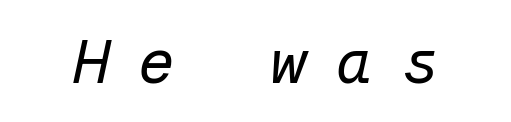
The image shows 61 px regular-weight type, italic (leaning right), monospaced; set unusually wide letter spacing (+0.48 em), not underlined; low stroke contrast and a medium x-height.
